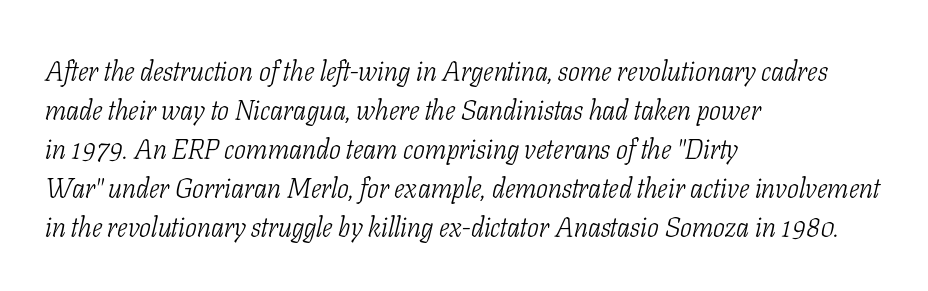
Summary of vertical rhythm: regular, with standard interline spacing. These lines keep a tight, regular rhythm from letter to letter. Typeset ragged right — the left edge is the straight one. The face looks like a standard text weight, possibly lighter. Bare-footed words on every line.
